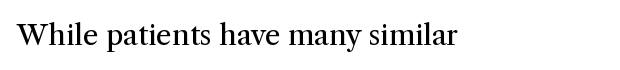
Q: Is the text bold? A: No.
Q: Is the text italic (slanted)? A: No, it is upright.
Q: Is the typeface a serif or a sans-serif typeface? A: Serif.
Q: Is the text underlined? A: No.
Q: Is the spacing between letters normal or unusually wide? A: Normal.
Q: Width (condensed, normal, or wide)? A: Normal.
Q: Stroke contrast? A: Medium.
Q: x-height? A: Medium.
Q: Monospaced? A: No.
